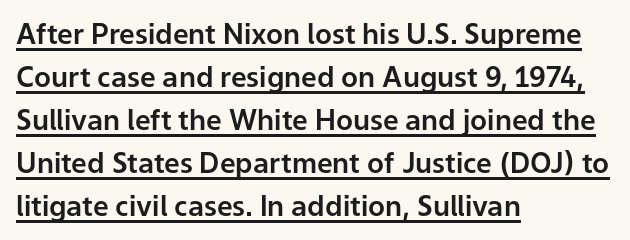
Q: Is the text italic (slanted)? A: No, it is upright.
Q: Is the typeface a serif or a sans-serif typeface? A: Sans-serif.
Q: Is the text underlined? A: Yes.
Q: How is the paragraph aligned? A: Left-aligned.
Q: Is the spacing between letters normal or unusually wide? A: Normal.
Q: Is the spacing between lines tight, normal or loose? A: Normal.
Q: Width (condensed, normal, or wide)? A: Normal.
Q: Stroke contrast? A: Low.
Q: x-height? A: Medium.
Q: Monospaced? A: No.
